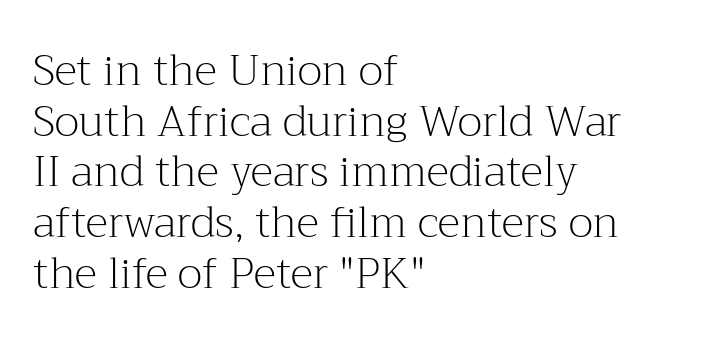
{"serif": "yes", "italic": "no", "bold": "no", "weight": "light", "width": "normal", "stroke_contrast": "medium", "x_height": "medium", "monospaced": "no", "underline": "no", "align": "left", "line_spacing_ratio": 1.18, "letter_spacing": "normal", "letter_spacing_em": 0.0, "glyph_px": 43}
